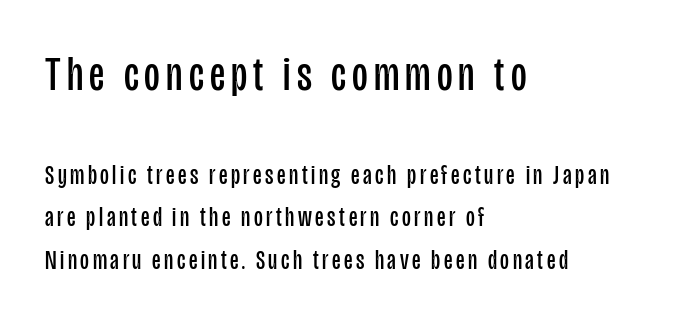
{"serif": "no", "italic": "no", "bold": "no", "weight": "regular", "width": "condensed", "stroke_contrast": "low", "x_height": "large", "monospaced": "no", "underline": "no", "align": "left", "line_spacing": "normal", "line_spacing_ratio": 1.56, "larger_block": "first", "size_ratio": 1.78, "glyph_px": 48}
